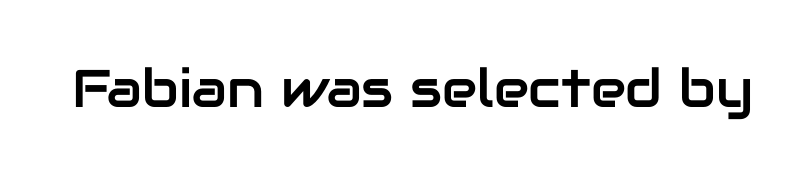
{"serif": "no", "italic": "no", "width": "normal", "stroke_contrast": "low", "x_height": "medium", "monospaced": "no", "underline": "no", "letter_spacing": "normal", "letter_spacing_em": 0.0, "glyph_px": 53}
